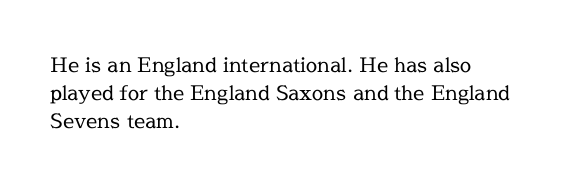
{"italic": "no", "bold": "no", "underline": "no", "align": "left", "line_spacing": "normal", "line_spacing_ratio": 1.4, "letter_spacing": "normal", "letter_spacing_em": 0.0, "glyph_px": 20}
